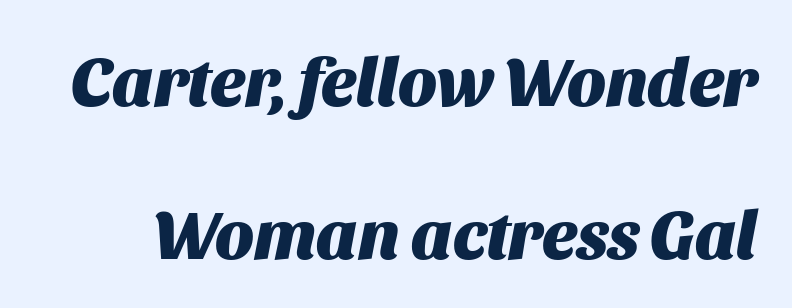
Airy leading. The gaps between neighbouring characters are ordinary and unremarkable. Here the designer chose a conventional face with non-uniform glyph widths. A dark, heavy texture on the line: the type is bold. Observe the lean: these are italic letterforms.
